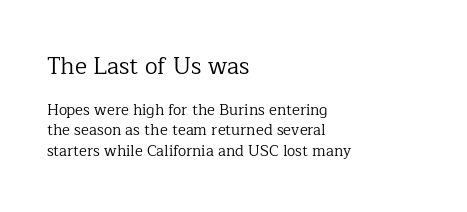
{"italic": "no", "bold": "no", "underline": "no", "align": "left", "line_spacing": "normal", "line_spacing_ratio": 1.37, "letter_spacing": "normal", "letter_spacing_em": 0.0, "larger_block": "first", "size_ratio": 1.53, "glyph_px": 23}
